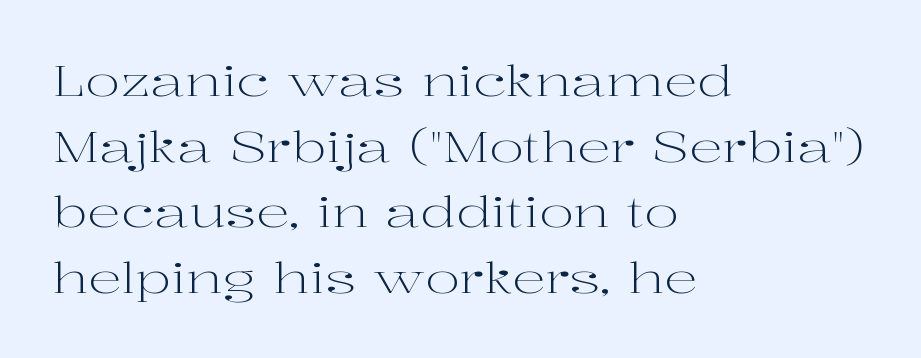
Q: Is the text bold? A: No.
Q: Is the text italic (slanted)? A: No, it is upright.
Q: Is the typeface a serif or a sans-serif typeface? A: Serif.
Q: Is the text underlined? A: No.
Q: How is the paragraph aligned? A: Left-aligned.
Q: Is the spacing between letters normal or unusually wide? A: Normal.
Q: Is the spacing between lines tight, normal or loose? A: Normal.
Q: Width (condensed, normal, or wide)? A: Wide.
Q: Stroke contrast? A: High.
Q: x-height? A: Medium.
Q: Monospaced? A: No.
